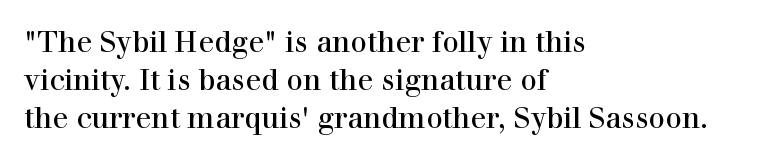
The image shows 29 px regular-weight serif type, upright; set left-aligned, normal line spacing (1.31x), normal letter spacing, not underlined; high stroke contrast and a medium x-height.
